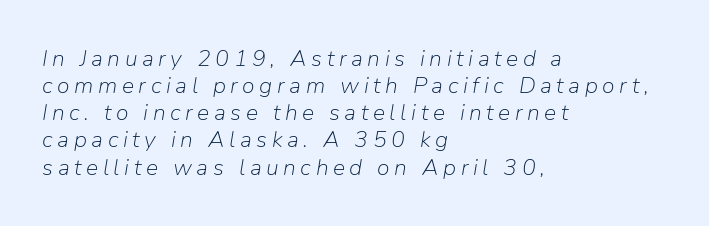
Q: Is the text bold? A: No.
Q: Is the text italic (slanted)? A: Yes, it leans right by about 9 degrees.
Q: Is the text underlined? A: No.
Q: How is the paragraph aligned? A: Left-aligned.
Q: Is the spacing between letters normal or unusually wide? A: Unusually wide.
